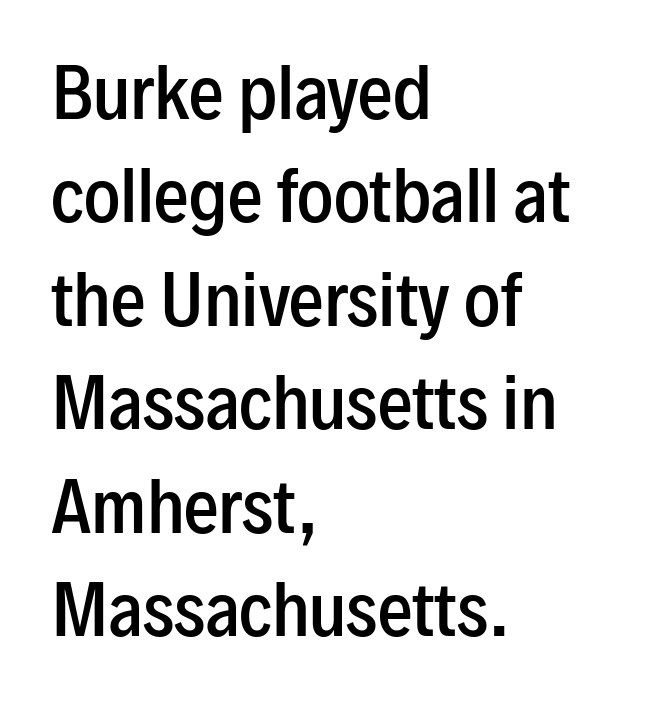
Q: Is the text bold? A: Semi-bold.
Q: Is the text italic (slanted)? A: No, it is upright.
Q: Is the typeface a serif or a sans-serif typeface? A: Sans-serif.
Q: Is the text underlined? A: No.
Q: How is the paragraph aligned? A: Left-aligned.
Q: Is the spacing between letters normal or unusually wide? A: Normal.
Q: Is the spacing between lines tight, normal or loose? A: Normal.
Q: Width (condensed, normal, or wide)? A: Condensed.
Q: Stroke contrast? A: Low.
Q: x-height? A: Medium.
Q: Monospaced? A: No.
